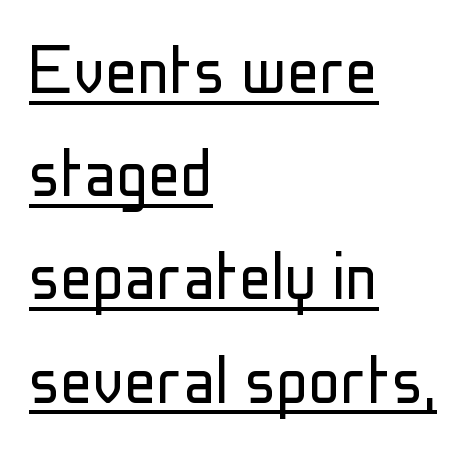
The image shows 80 px light, condensed sans-serif type, upright; set left-aligned, normal line spacing (1.29x), normal letter spacing, underlined; low stroke contrast and a medium x-height.
